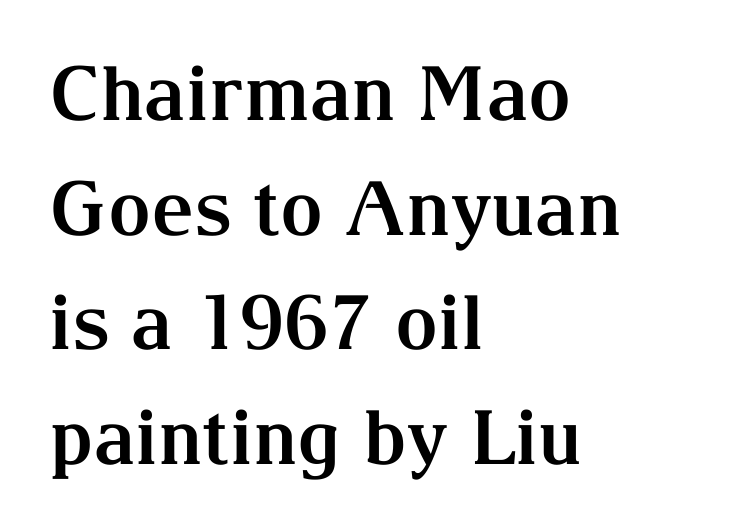
{"serif": "yes", "italic": "no", "bold": "yes", "weight": "bold", "width": "normal", "stroke_contrast": "medium", "x_height": "medium", "monospaced": "no", "underline": "no", "align": "left", "line_spacing": "normal", "line_spacing_ratio": 1.53, "letter_spacing": "normal", "letter_spacing_em": 0.0, "glyph_px": 75}
